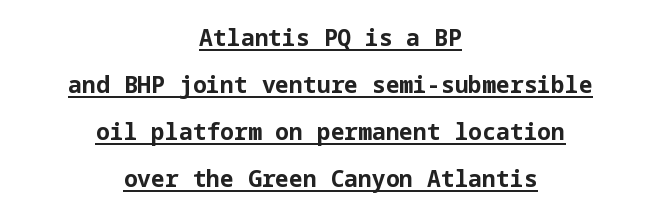
Q: Is the text bold? A: Yes.
Q: Is the text italic (slanted)? A: No, it is upright.
Q: Is the text underlined? A: Yes.
Q: How is the paragraph aligned? A: Centered.
Q: Is the spacing between letters normal or unusually wide? A: Normal.
Q: Is the spacing between lines tight, normal or loose? A: Loose.
